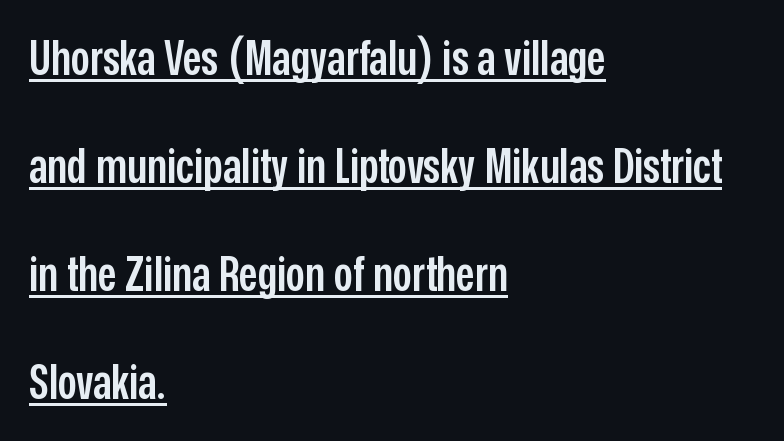
The image shows 47 px semibold, condensed sans-serif type, upright; set left-aligned, loose line spacing (2.3x), normal letter spacing, underlined; low stroke contrast and a medium x-height.
